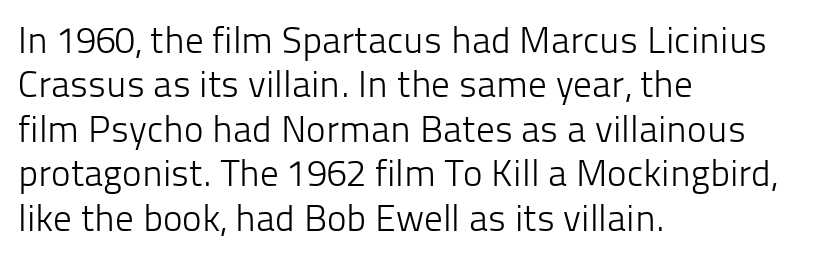
{"serif": "no", "italic": "no", "bold": "no", "weight": "light", "width": "normal", "stroke_contrast": "low", "x_height": "medium", "monospaced": "no", "underline": "no", "align": "left", "line_spacing_ratio": 1.2, "letter_spacing": "normal", "letter_spacing_em": 0.0, "glyph_px": 37}
